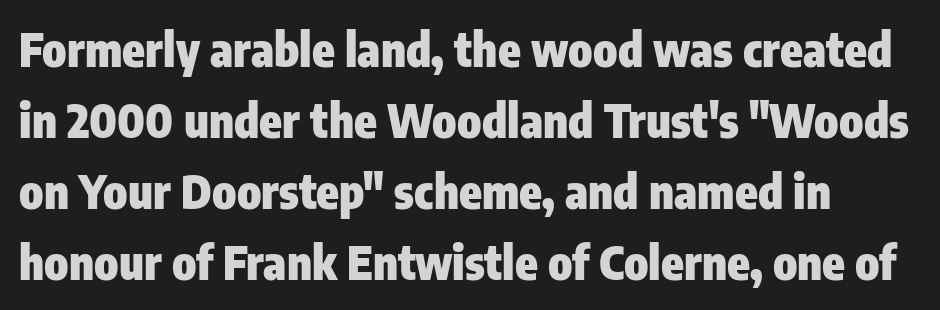
{"serif": "no", "italic": "no", "bold": "yes", "weight": "heavy", "width": "condensed", "stroke_contrast": "low", "x_height": "medium", "monospaced": "no", "underline": "no", "line_spacing": "normal", "line_spacing_ratio": 1.54, "letter_spacing": "normal", "letter_spacing_em": 0.0, "glyph_px": 46}
